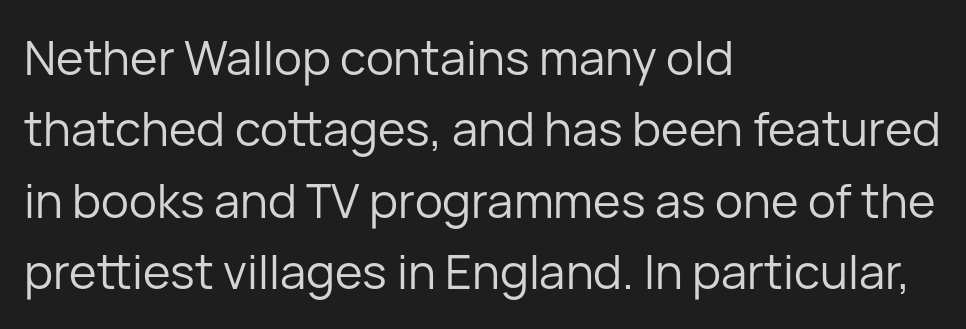
Q: Is the text bold? A: No.
Q: Is the text italic (slanted)? A: No, it is upright.
Q: Is the typeface a serif or a sans-serif typeface? A: Sans-serif.
Q: Is the text underlined? A: No.
Q: How is the paragraph aligned? A: Left-aligned.
Q: Is the spacing between letters normal or unusually wide? A: Normal.
Q: Is the spacing between lines tight, normal or loose? A: Normal.
Q: Width (condensed, normal, or wide)? A: Normal.
Q: Stroke contrast? A: Low.
Q: x-height? A: Medium.
Q: Monospaced? A: No.
